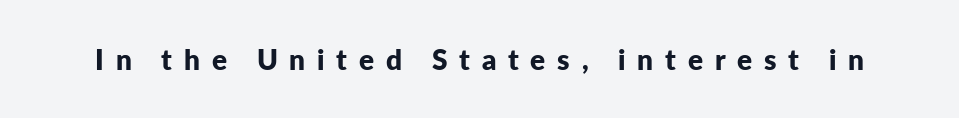
The image shows 28 px bold sans-serif type, upright; set unusually wide letter spacing (+0.42 em), not underlined; low stroke contrast and a medium x-height.
